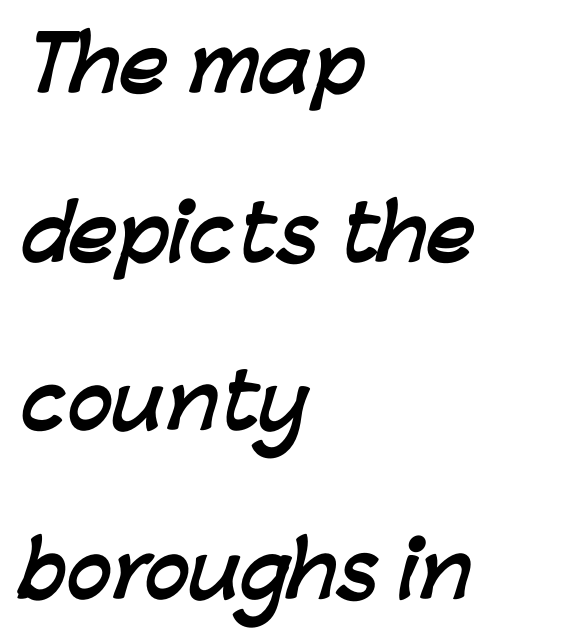
Q: Is the text bold? A: Yes.
Q: Is the typeface a serif or a sans-serif typeface? A: Sans-serif.
Q: Is the text underlined? A: No.
Q: How is the paragraph aligned? A: Left-aligned.
Q: Is the spacing between letters normal or unusually wide? A: Normal.
Q: Is the spacing between lines tight, normal or loose? A: Loose.
Q: Width (condensed, normal, or wide)? A: Normal.
Q: Stroke contrast? A: Low.
Q: x-height? A: Medium.
Q: Monospaced? A: No.
